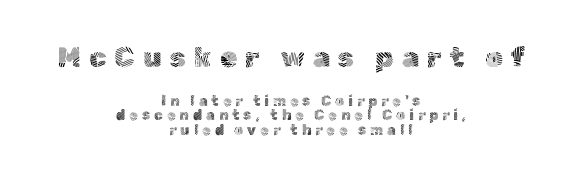
The rendering uses natural spacing where letterforms have individual widths. These lines stack symmetrically, like a column narrowing and widening about its center. Plain, unruled lines of type. Nothing heavy about these letters — not bold at all. Italic: no, the glyphs are upright roman. The upper block of text is set noticeably larger than the block beneath it.
